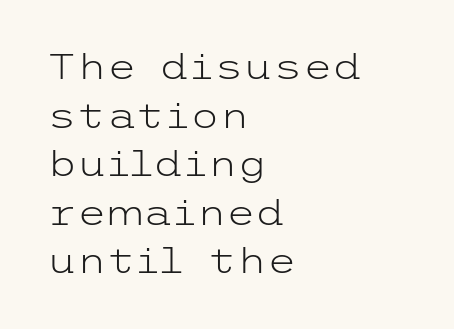
Line spacing here is normal. The zone under the glyphs is completely vacant. Examine the stroke ends and you'll find no serifs. Every character sits straight up, as roman type does. The passage shown has conventional tracking throughout.
